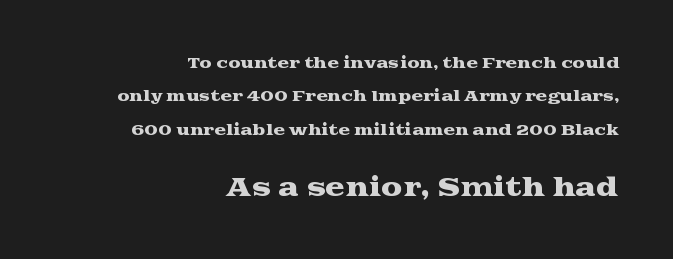
Tracking value appears to be zero — textbook default spacing. The strip under each line holds only bare page. Two sizes are in play, and the larger belongs to the second block. Leftover space on each line is placed entirely before the opening word.
